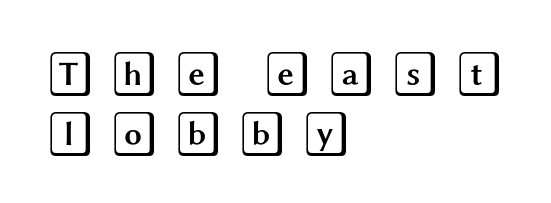
{"italic": "no", "width": "wide", "x_height": "large", "underline": "no", "align": "left", "line_spacing": "normal", "line_spacing_ratio": 1.33, "letter_spacing": "wide", "letter_spacing_em": 0.32, "glyph_px": 45}
